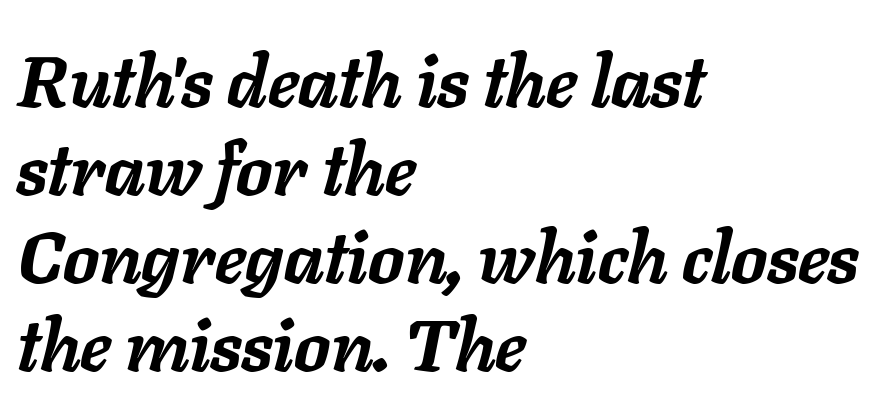
The image shows 72 px semibold type, italic (leaning right); set left-aligned, line spacing 1.22x, normal letter spacing, not underlined; low stroke contrast and a medium x-height.
